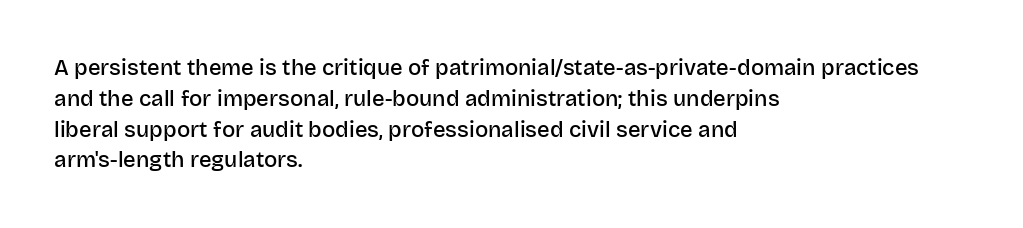
{"italic": "no", "bold": "semi", "underline": "no", "align": "left", "line_spacing": "normal", "line_spacing_ratio": 1.4, "letter_spacing": "normal", "letter_spacing_em": 0.0, "glyph_px": 22}
